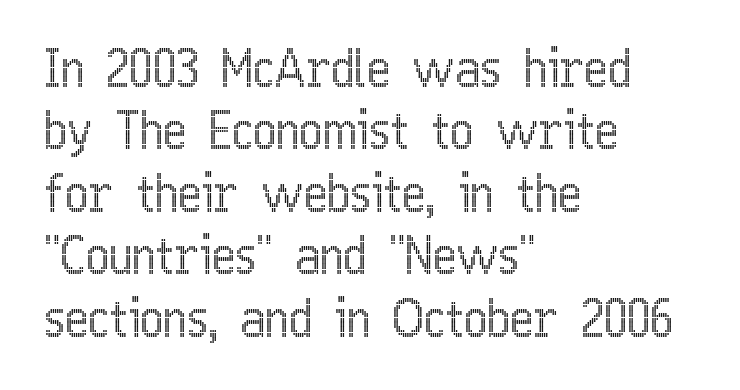
Q: Is the text italic (slanted)? A: No, it is upright.
Q: Is the text underlined? A: No.
Q: How is the paragraph aligned? A: Left-aligned.
Q: Is the spacing between letters normal or unusually wide? A: Normal.
Q: Is the spacing between lines tight, normal or loose? A: Normal.
Q: Width (condensed, normal, or wide)? A: Condensed.
Q: x-height? A: Medium.
Q: Monospaced? A: No.
